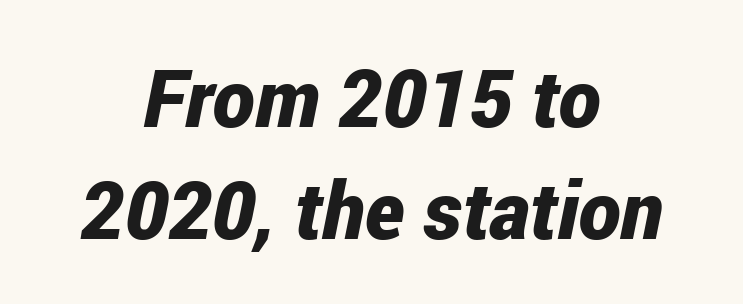
Q: Is the text bold? A: Yes.
Q: Is the text italic (slanted)? A: Yes, it leans right by about 12 degrees.
Q: Is the text underlined? A: No.
Q: How is the paragraph aligned? A: Centered.
Q: Is the spacing between letters normal or unusually wide? A: Normal.
Q: Is the spacing between lines tight, normal or loose? A: Normal.
Q: Width (condensed, normal, or wide)? A: Condensed.
Q: Stroke contrast? A: Low.
Q: x-height? A: Medium.
Q: Monospaced? A: No.
